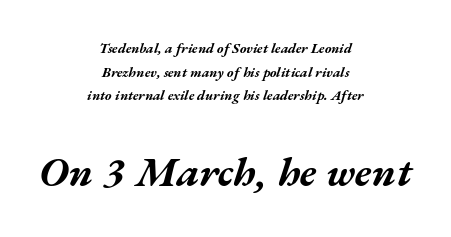
The image shows 42 px bold, wide type, italic (leaning right); set centered, normal line spacing (1.69x), normal letter spacing, not underlined; the second (bottom) block is 3.0x larger; medium stroke contrast and a medium x-height.
